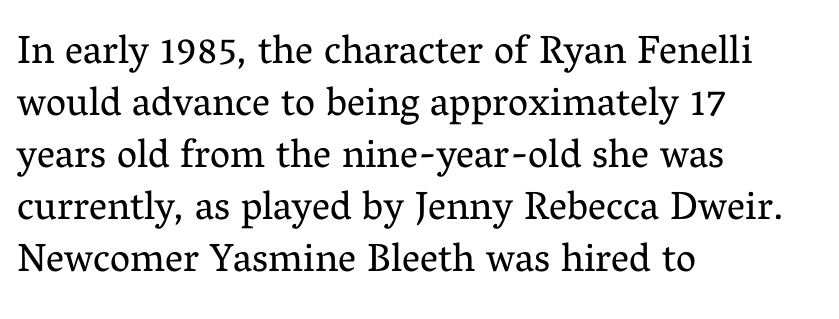
Q: Is the text bold? A: No.
Q: Is the text italic (slanted)? A: No, it is upright.
Q: Is the typeface a serif or a sans-serif typeface? A: Serif.
Q: Is the text underlined? A: No.
Q: How is the paragraph aligned? A: Left-aligned.
Q: Is the spacing between letters normal or unusually wide? A: Normal.
Q: Is the spacing between lines tight, normal or loose? A: Normal.
Q: Width (condensed, normal, or wide)? A: Normal.
Q: Stroke contrast? A: Medium.
Q: x-height? A: Medium.
Q: Monospaced? A: No.
